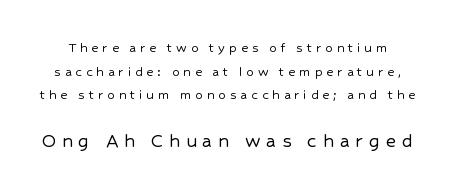
The image shows 22 px text type, upright; set normal line spacing (1.57x), unusually wide letter spacing (+0.26 em), not underlined; the second (bottom) block is 1.47x larger.
